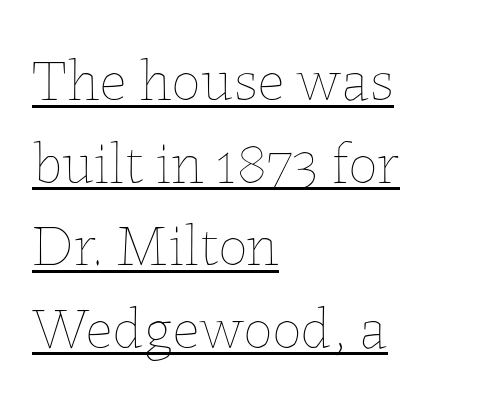
Q: Is the text bold? A: No.
Q: Is the text italic (slanted)? A: No, it is upright.
Q: Is the text underlined? A: Yes.
Q: How is the paragraph aligned? A: Left-aligned.
Q: Is the spacing between letters normal or unusually wide? A: Normal.
Q: Is the spacing between lines tight, normal or loose? A: Normal.
Q: Width (condensed, normal, or wide)? A: Normal.
Q: Stroke contrast? A: Low.
Q: x-height? A: Medium.
Q: Monospaced? A: No.
